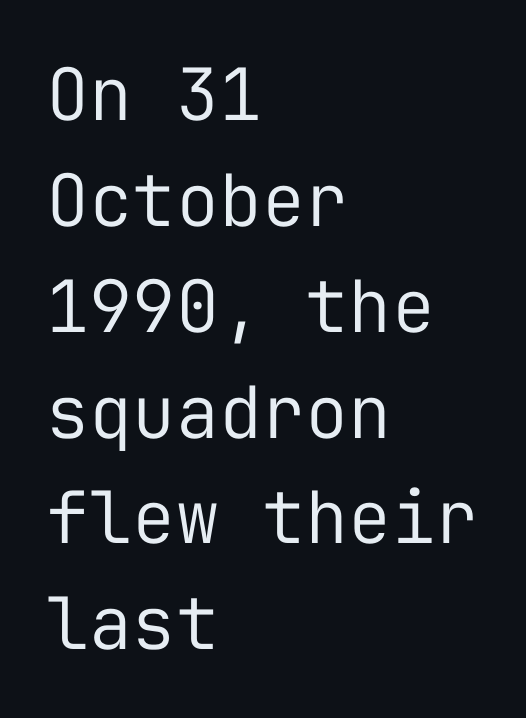
The image shows 72 px regular-weight sans-serif type, upright, monospaced; set left-aligned, normal line spacing (1.47x), normal letter spacing, not underlined; low stroke contrast and a medium x-height.
